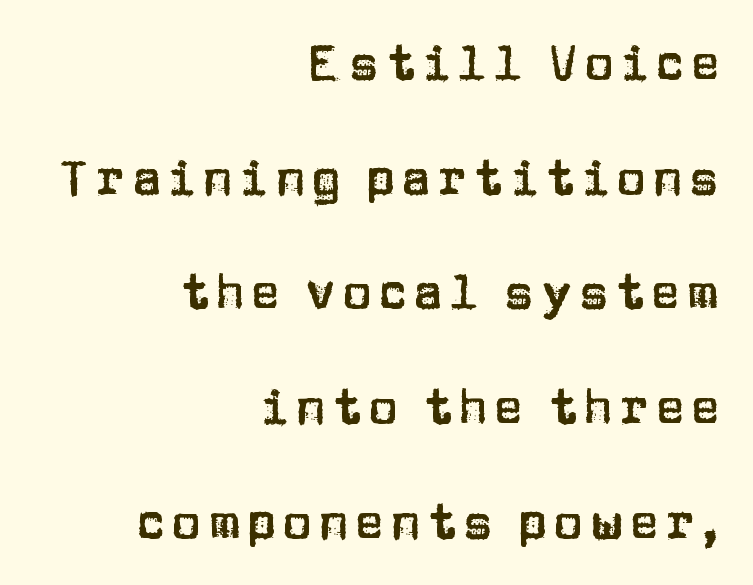
Q: Is the text italic (slanted)? A: No, it is upright.
Q: Is the typeface a serif or a sans-serif typeface? A: Sans-serif.
Q: Is the text underlined? A: No.
Q: How is the paragraph aligned? A: Right-aligned.
Q: Is the spacing between lines tight, normal or loose? A: Loose.
Q: Width (condensed, normal, or wide)? A: Normal.
Q: Stroke contrast? A: Low.
Q: x-height? A: Large.
Q: Monospaced? A: No.
